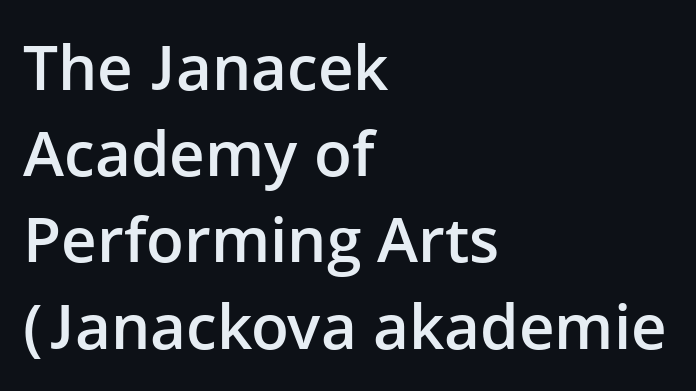
Q: Is the text bold? A: Semi-bold.
Q: Is the text italic (slanted)? A: No, it is upright.
Q: Is the typeface a serif or a sans-serif typeface? A: Sans-serif.
Q: Is the text underlined? A: No.
Q: How is the paragraph aligned? A: Left-aligned.
Q: Is the spacing between letters normal or unusually wide? A: Normal.
Q: Is the spacing between lines tight, normal or loose? A: Normal.
Q: Width (condensed, normal, or wide)? A: Normal.
Q: Stroke contrast? A: Low.
Q: x-height? A: Medium.
Q: Monospaced? A: No.
